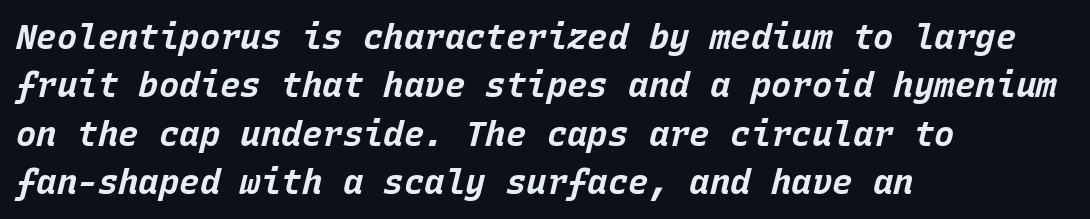
The image shows 34 px bold type, italic (leaning right), monospaced; set left-aligned, normal line spacing (1.42x), normal letter spacing, not underlined; low stroke contrast and a large x-height.
